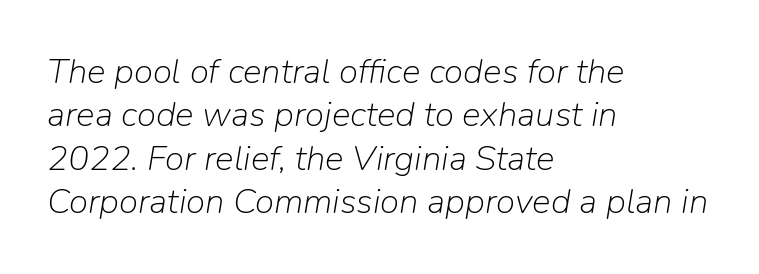
{"italic": "yes", "lean": "right", "slant_degrees": 9, "bold": "no", "weight": "light", "width": "normal", "stroke_contrast": "low", "x_height": "medium", "monospaced": "no", "underline": "no", "align": "left", "line_spacing_ratio": 1.24, "letter_spacing": "normal", "letter_spacing_em": 0.0, "glyph_px": 35}
